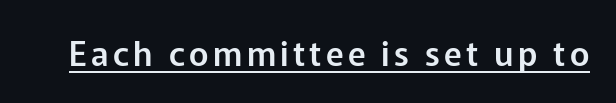
The characters display no serif detailing; their extremities are plain. The face used here is proportionally spaced, like ordinary book or web type. Posture: straight, roman, zero tilt. Looks like someone drew a line under every word here.
